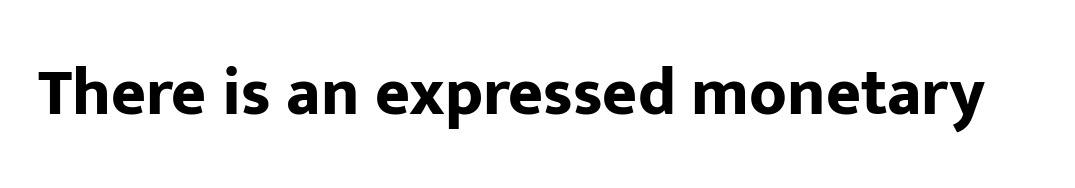
Only glyphs here, with clear space below each row. You'd pick this weight for a headline — it's a proper bold. These lines are rendered in a variable-pitch font. Nothing unusual about the tracking: characters are spaced as the font intends.
